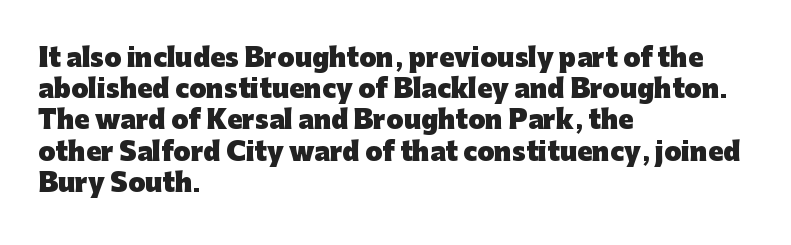
Caption: standard tracking, unaltered. Weight: bold. Line beginnings align vertically; line endings do not. The type sits square on the baseline with zero lean.
